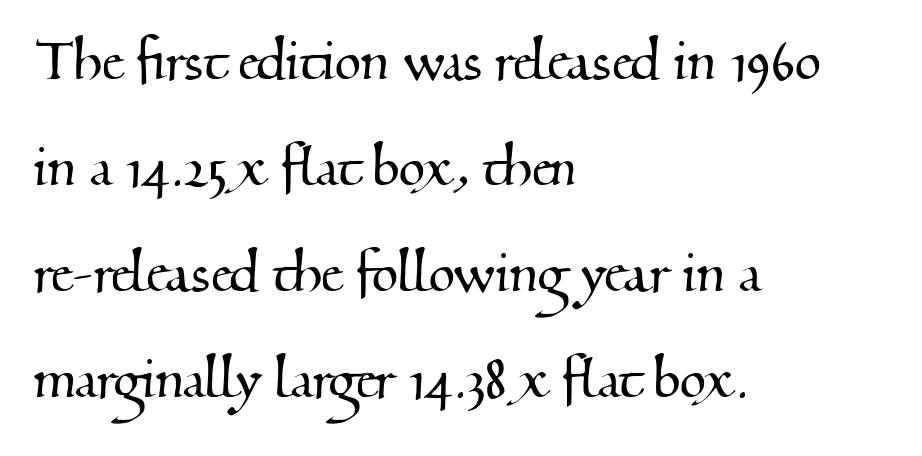
{"serif": "yes", "width": "normal", "stroke_contrast": "medium", "x_height": "small", "monospaced": "no", "underline": "no", "align": "left", "line_spacing": "normal", "line_spacing_ratio": 1.56, "letter_spacing": "normal", "letter_spacing_em": 0.0, "glyph_px": 68}
